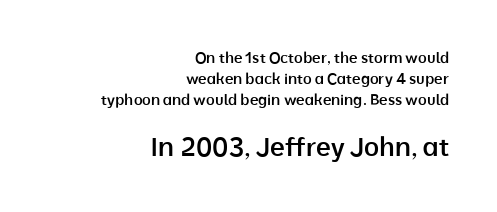
A student would call this right alignment; a typographer would say flush right, rag left. No italicization has been applied; the sample stays upright. Type without underlining. A fair bit of extra ink — the face is semibold, not bold. No extra tracking has been applied to these lines. The block of text has a typical density, with ordinary space between rows.
